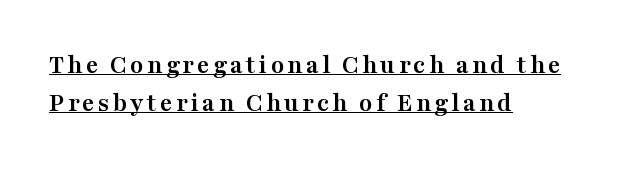
{"italic": "no", "bold": "yes", "underline": "yes", "align": "left", "line_spacing": "normal", "line_spacing_ratio": 1.41, "glyph_px": 27}
